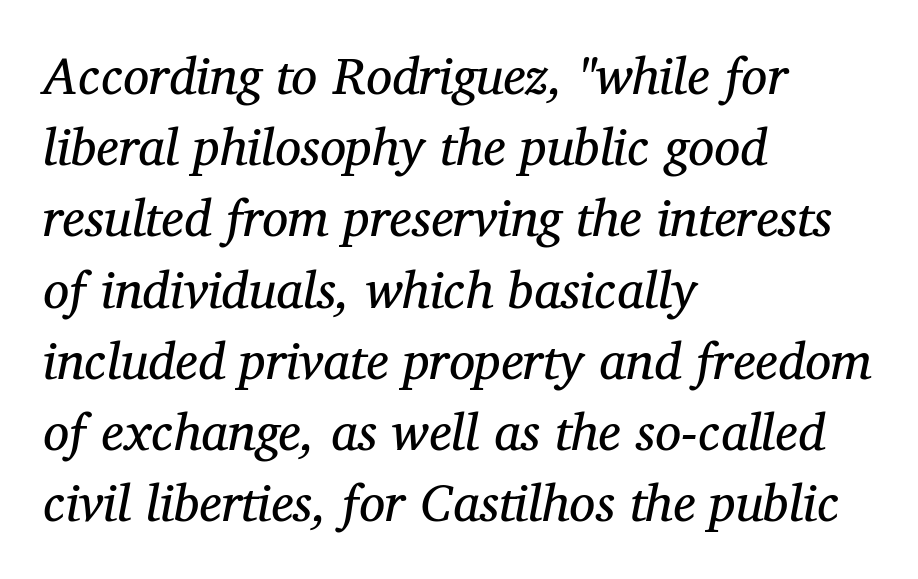
{"serif": "yes", "italic": "yes", "lean": "right", "slant_degrees": 12, "bold": "no", "weight": "regular", "width": "normal", "stroke_contrast": "medium", "x_height": "medium", "monospaced": "no", "underline": "no", "align": "left", "line_spacing": "normal", "line_spacing_ratio": 1.37, "letter_spacing": "normal", "letter_spacing_em": 0.0, "glyph_px": 52}
